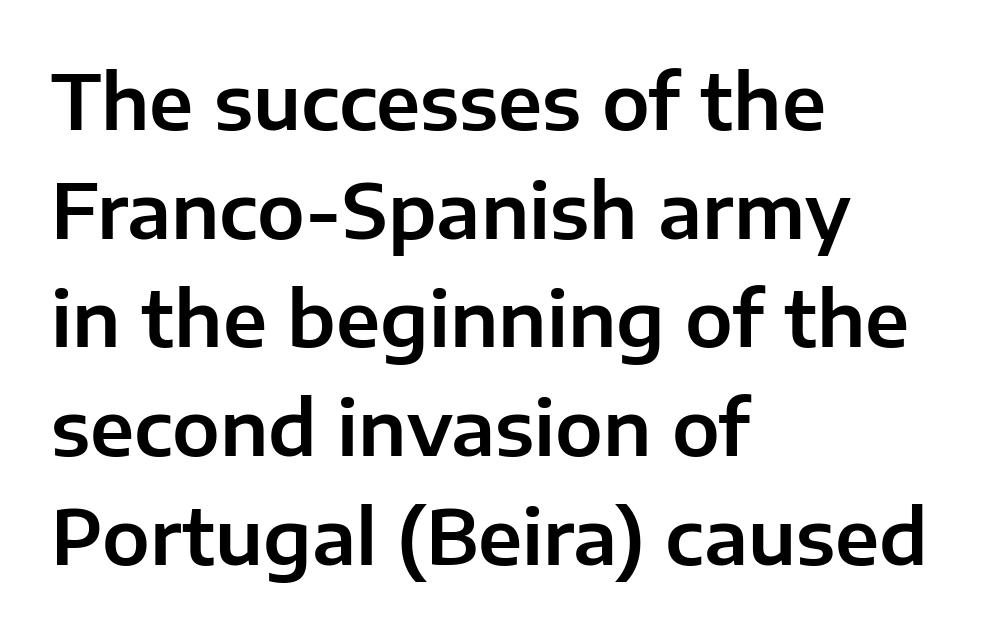
{"serif": "no", "italic": "no", "width": "normal", "stroke_contrast": "low", "x_height": "medium", "monospaced": "no", "underline": "no", "align": "left", "line_spacing": "normal", "line_spacing_ratio": 1.43, "letter_spacing": "normal", "letter_spacing_em": 0.0, "glyph_px": 76}
